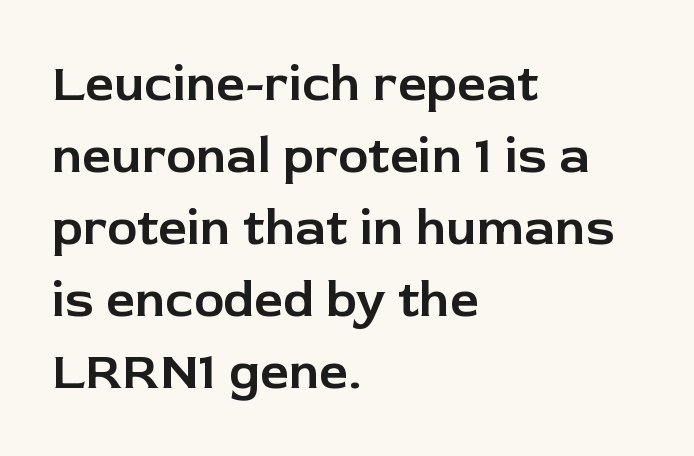
The rendering uses natural spacing where letterforms have individual widths. The face used here is a sans, in the tradition of grotesques and geometrics. The letters stand straight up with perfectly vertical stems. The line texture is even and compact thanks to regular tracking. In terms of leading, this rendering sits right in the middle.
